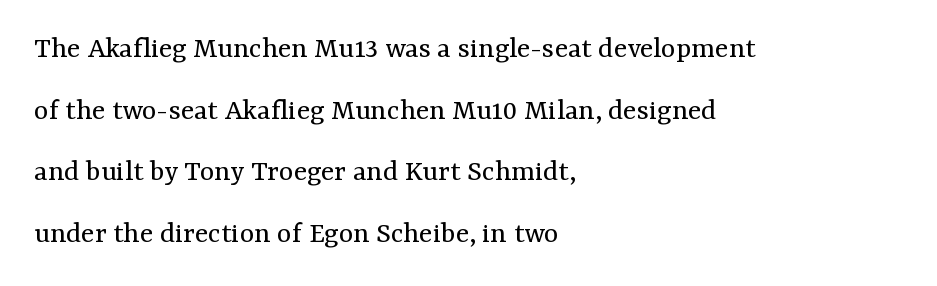
The lettering stays uniformly vertical, giving the passage a roman look. No word sits above an underline. This rendering leaves character spacing at its baseline value. Is this a sans? No — the strokes have serifs. Stems and bowls with no extra thickness — not bold. The lines in this sample share a left origin and differ only in where they stop.
